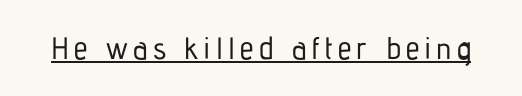
{"serif": "no", "italic": "no", "width": "condensed", "stroke_contrast": "low", "x_height": "medium", "monospaced": "no", "underline": "yes", "glyph_px": 31}
